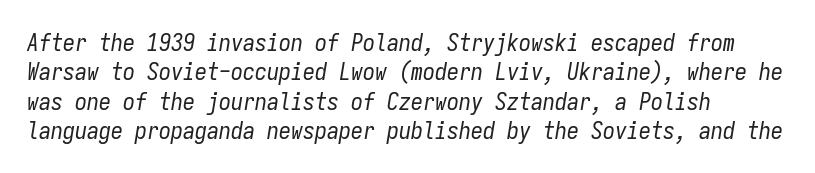
Glyph-to-glyph distance matches everyday printed text. Beneath every word, the page is bare. When letters slant like this, we call the style italic. Caption: face not bold, strokes unweighted.
